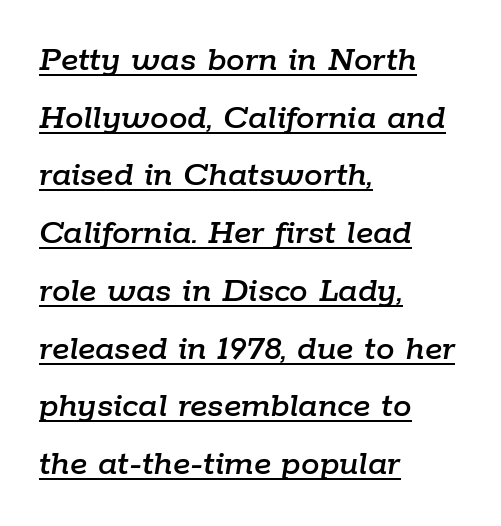
{"italic": "yes", "lean": "right", "slant_degrees": 9, "width": "normal", "stroke_contrast": "low", "x_height": "medium", "monospaced": "no", "underline": "yes", "align": "left", "line_spacing": "normal", "line_spacing_ratio": 1.56, "letter_spacing": "normal", "letter_spacing_em": 0.0, "glyph_px": 37}
